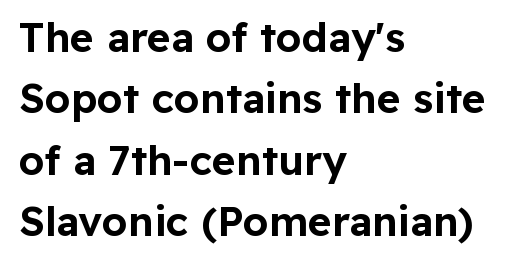
The designer left line spacing at the default. Honestly, there is no underline to notice here at all. These lines were composed using upright roman letters. Does extra space separate the letters? No, they use regular spacing. Where is the straight margin? On the left. Do the characters align in a grid? No, the font is proportional.
